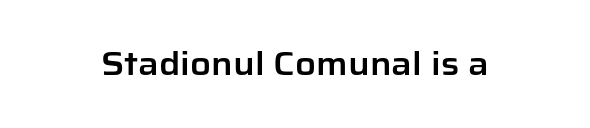
Q: Is the text italic (slanted)? A: No, it is upright.
Q: Is the typeface a serif or a sans-serif typeface? A: Sans-serif.
Q: Is the text underlined? A: No.
Q: Is the spacing between letters normal or unusually wide? A: Normal.
Q: Width (condensed, normal, or wide)? A: Normal.
Q: Stroke contrast? A: Low.
Q: x-height? A: Medium.
Q: Monospaced? A: No.
